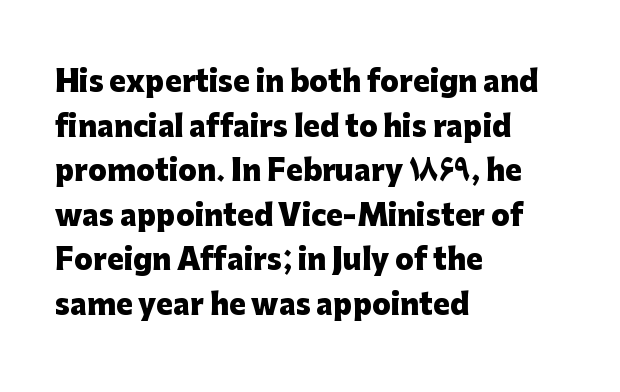
The rendering uses a bold face; every stroke is thick and dark. What stands out about the letter spacing? Nothing — it is the standard amount. A typesetter would call this proportional, since set widths differ per character. Underlining? Definitely not there. It's the straight-up-and-down kind of type. One glance says typical: line gaps are just what's usual.
